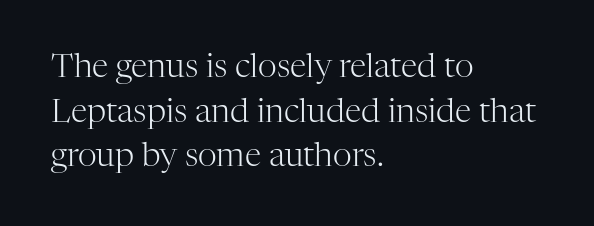
Q: Is the text bold? A: No.
Q: Is the text italic (slanted)? A: No, it is upright.
Q: Is the typeface a serif or a sans-serif typeface? A: Serif.
Q: Is the text underlined? A: No.
Q: How is the paragraph aligned? A: Left-aligned.
Q: Is the spacing between letters normal or unusually wide? A: Normal.
Q: Is the spacing between lines tight, normal or loose? A: Normal.
Q: Width (condensed, normal, or wide)? A: Normal.
Q: Stroke contrast? A: High.
Q: x-height? A: Medium.
Q: Monospaced? A: No.
